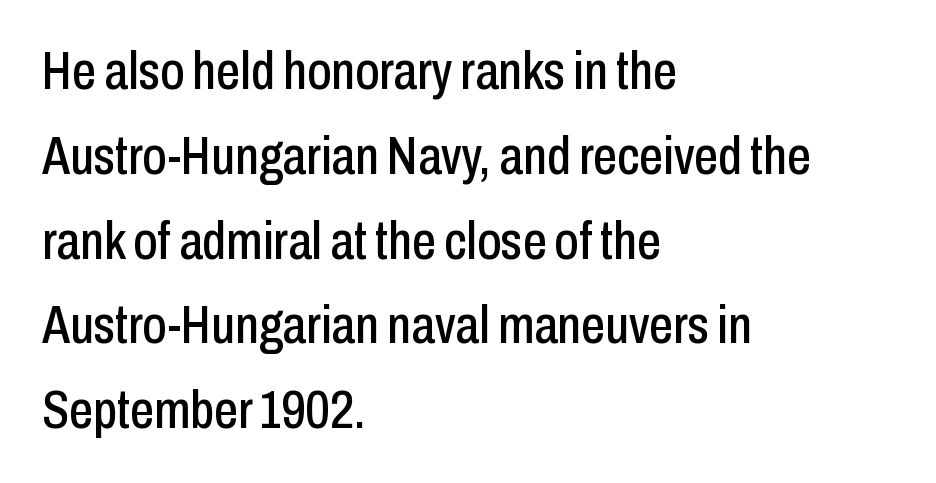
{"serif": "no", "italic": "no", "width": "condensed", "stroke_contrast": "low", "x_height": "medium", "monospaced": "no", "underline": "no", "align": "left", "line_spacing": "normal", "line_spacing_ratio": 1.6, "letter_spacing": "normal", "letter_spacing_em": 0.0, "glyph_px": 53}
